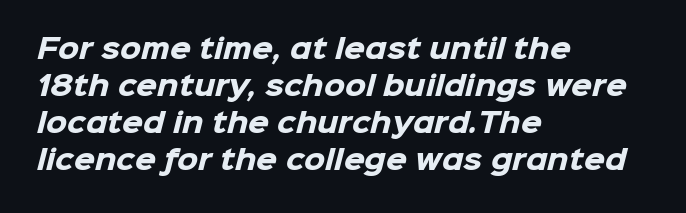
{"bold": "yes", "underline": "no", "align": "left", "line_spacing": "normal", "line_spacing_ratio": 1.37, "letter_spacing": "normal", "letter_spacing_em": 0.0, "glyph_px": 27}
